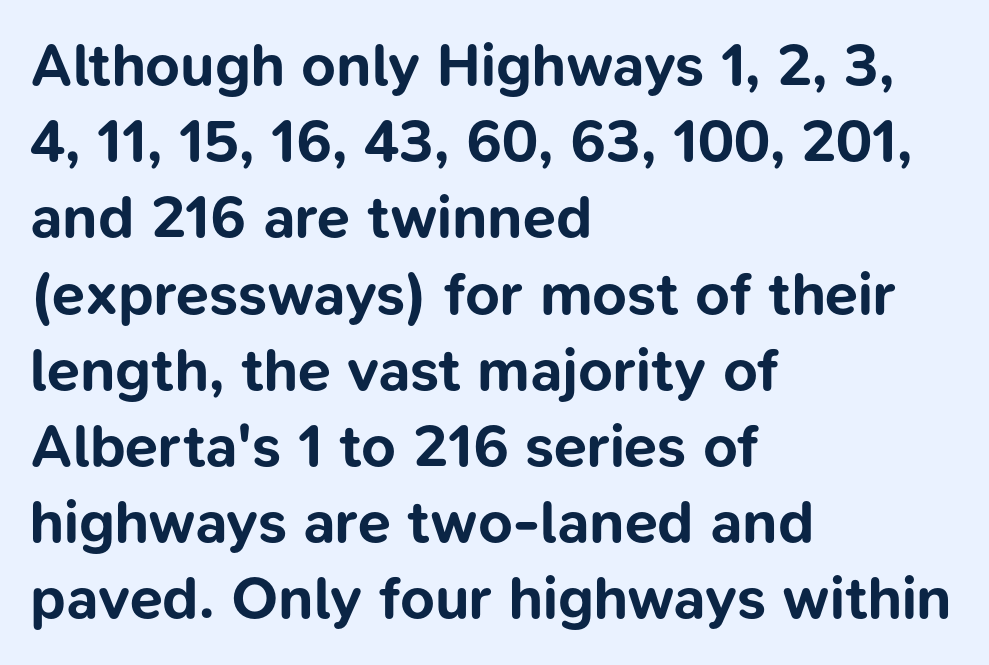
Q: Is the text bold? A: Yes.
Q: Is the text italic (slanted)? A: No, it is upright.
Q: Is the typeface a serif or a sans-serif typeface? A: Sans-serif.
Q: Is the text underlined? A: No.
Q: How is the paragraph aligned? A: Left-aligned.
Q: Is the spacing between letters normal or unusually wide? A: Normal.
Q: Is the spacing between lines tight, normal or loose? A: Normal.
Q: Width (condensed, normal, or wide)? A: Normal.
Q: Stroke contrast? A: Low.
Q: x-height? A: Medium.
Q: Monospaced? A: No.
